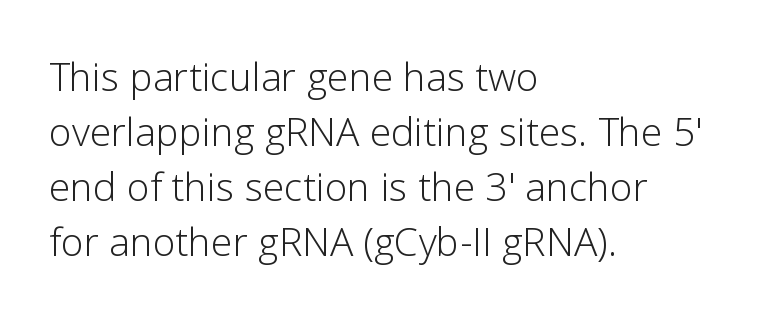
Q: Is the text bold? A: No.
Q: Is the text italic (slanted)? A: No, it is upright.
Q: Is the typeface a serif or a sans-serif typeface? A: Sans-serif.
Q: Is the text underlined? A: No.
Q: How is the paragraph aligned? A: Left-aligned.
Q: Is the spacing between letters normal or unusually wide? A: Normal.
Q: Is the spacing between lines tight, normal or loose? A: Normal.
Q: Width (condensed, normal, or wide)? A: Normal.
Q: Stroke contrast? A: Low.
Q: x-height? A: Medium.
Q: Monospaced? A: No.
